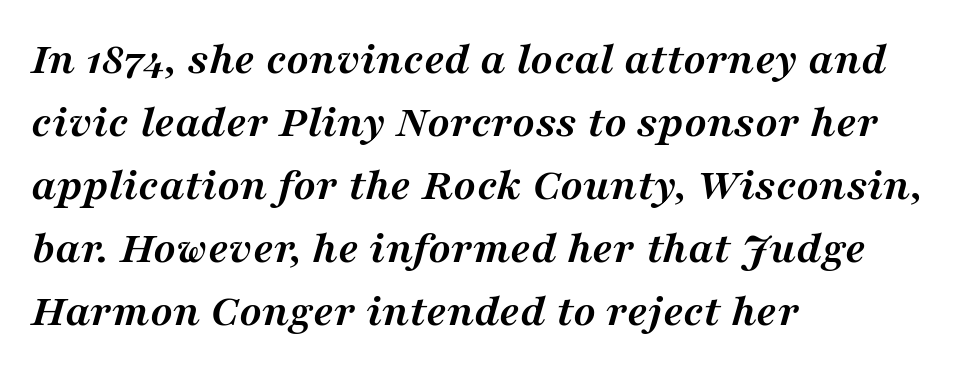
In terms of leading, this rendering sits right in the middle. Rendered with sloped, italic letterforms. Caption: standard tracking, unaltered. Note: serifs present on the glyphs.
